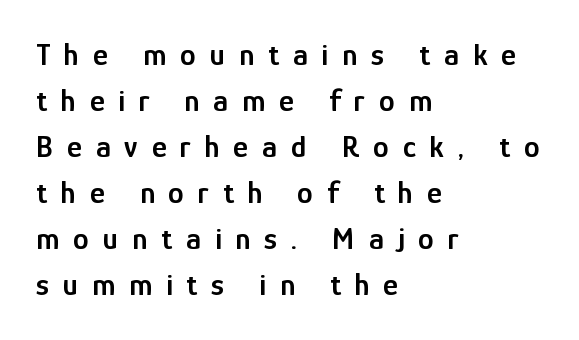
{"serif": "no", "italic": "no", "bold": "semi", "weight": "semibold", "width": "condensed", "stroke_contrast": "low", "x_height": "medium", "monospaced": "no", "underline": "no", "align": "left", "line_spacing": "normal", "line_spacing_ratio": 1.44, "letter_spacing": "wide", "letter_spacing_em": 0.43, "glyph_px": 32}
